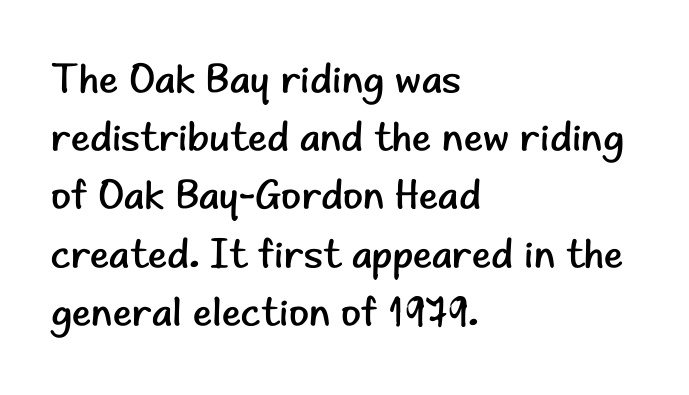
The image shows 41 px regular-weight sans-serif type, upright; set left-aligned, normal line spacing (1.42x), normal letter spacing, not underlined; low stroke contrast and a small x-height.
